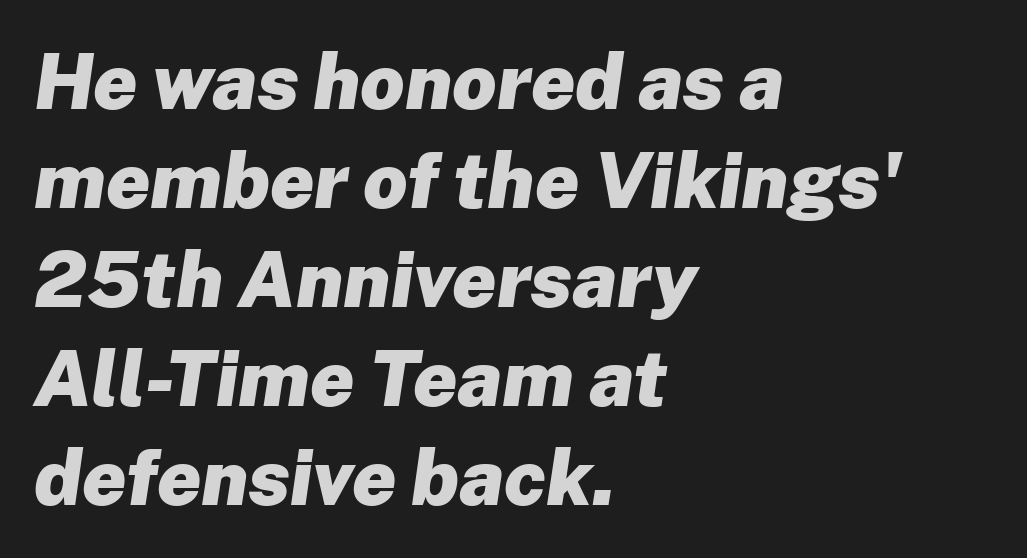
{"italic": "yes", "lean": "right", "slant_degrees": 8, "bold": "yes", "weight": "heavy", "width": "normal", "stroke_contrast": "low", "x_height": "medium", "monospaced": "no", "underline": "no", "align": "left", "line_spacing": "normal", "line_spacing_ratio": 1.27, "letter_spacing": "normal", "letter_spacing_em": 0.0, "glyph_px": 78}
